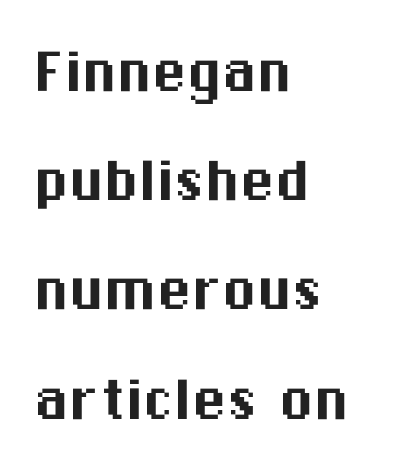
{"serif": "no", "italic": "no", "width": "normal", "stroke_contrast": "medium", "x_height": "medium", "monospaced": "no", "underline": "no", "align": "left", "line_spacing": "normal", "line_spacing_ratio": 1.56, "letter_spacing": "normal", "letter_spacing_em": 0.0, "glyph_px": 70}
